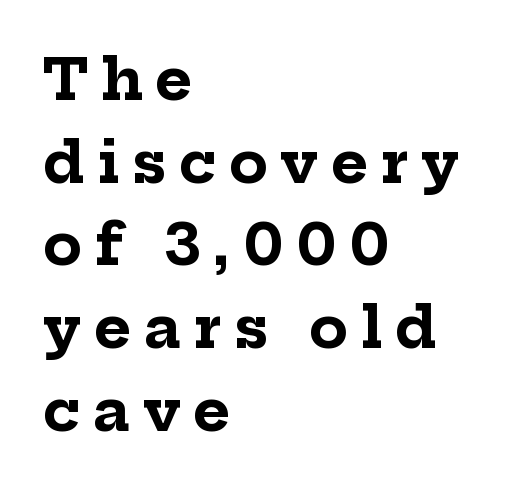
{"serif": "yes", "italic": "no", "bold": "yes", "weight": "bold", "width": "normal", "stroke_contrast": "low", "x_height": "medium", "monospaced": "no", "underline": "no", "align": "left", "line_spacing": "normal", "line_spacing_ratio": 1.45, "letter_spacing": "wide", "letter_spacing_em": 0.22, "glyph_px": 57}
